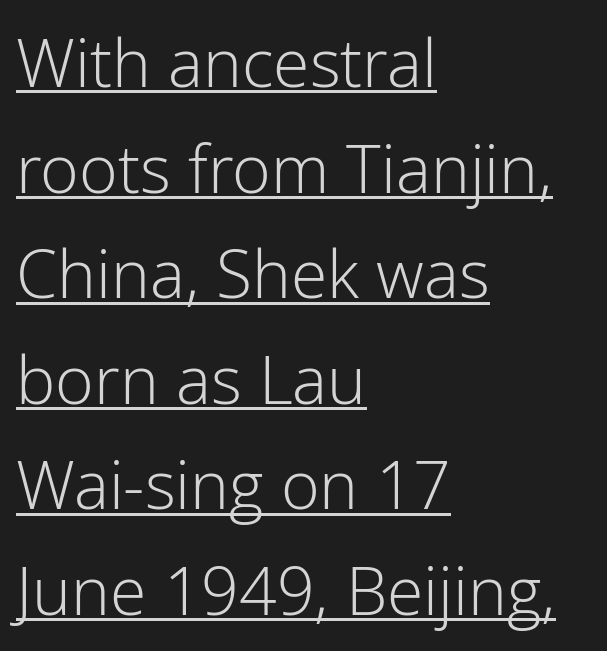
The image shows 66 px light sans-serif type, upright; set left-aligned, normal line spacing (1.6x), normal letter spacing, underlined; low stroke contrast and a medium x-height.
